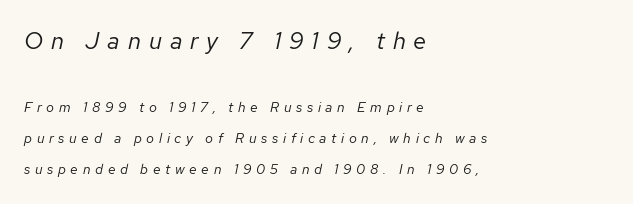
Bare-footed words on every line. Observe the lean: these are italic letterforms. Is the lower block the larger one? No — the upper block carries the bigger type. The paragraph has a hard left edge and a soft right edge.
